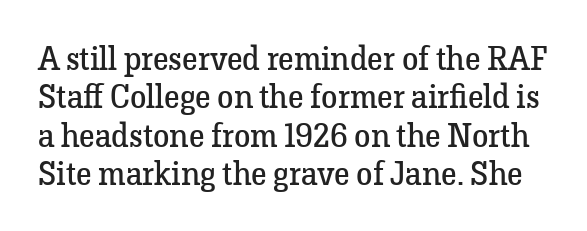
The font sits on the lighter half of the weight spectrum, regular included. The line texture is even and compact thanks to regular tracking. The letters stand straight up with perfectly vertical stems. The gap between lines stays unmarked. Observe the serifs anchoring each vertical stroke in this sample.
